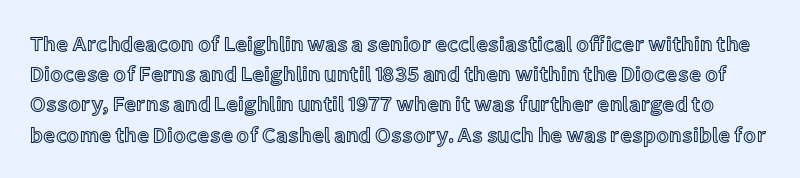
{"italic": "no", "underline": "no", "line_spacing": "normal", "line_spacing_ratio": 1.44, "letter_spacing": "normal", "letter_spacing_em": 0.0, "glyph_px": 21}
